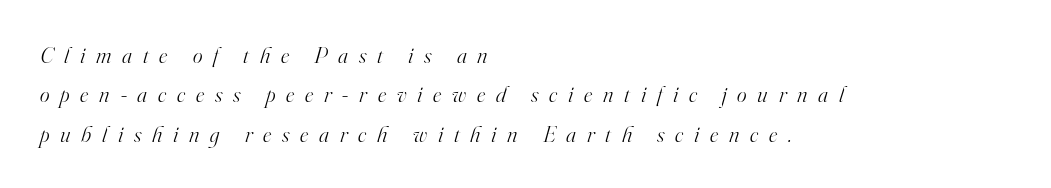
Decoration check: the copy has no underline. Stems and bowls with no extra thickness — not bold. Observe the lean: these are italic letterforms. A student would call this left alignment; a typographer would say flush left, rag right. Between one letter and the next there's a generous, obvious gap.
